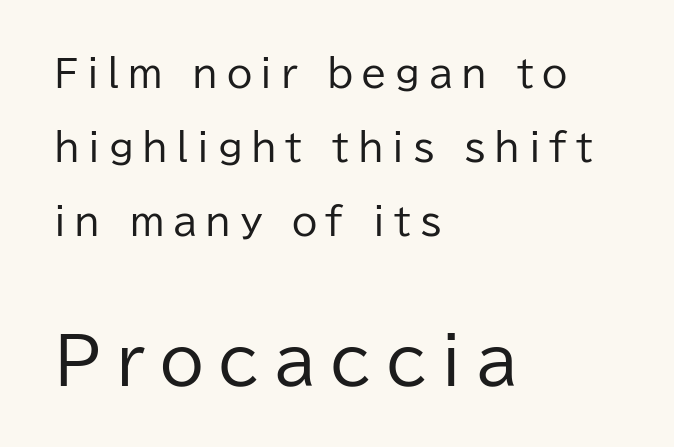
Rows of type keep a wide berth in the vertical direction. Varying glyph widths throughout — classic text-font behaviour. There is plenty of visible air inserted between adjacent glyphs. The rendering enlarges the type as you move from the upper chunk to the lower. Regarding serifs, this sample does without them.
